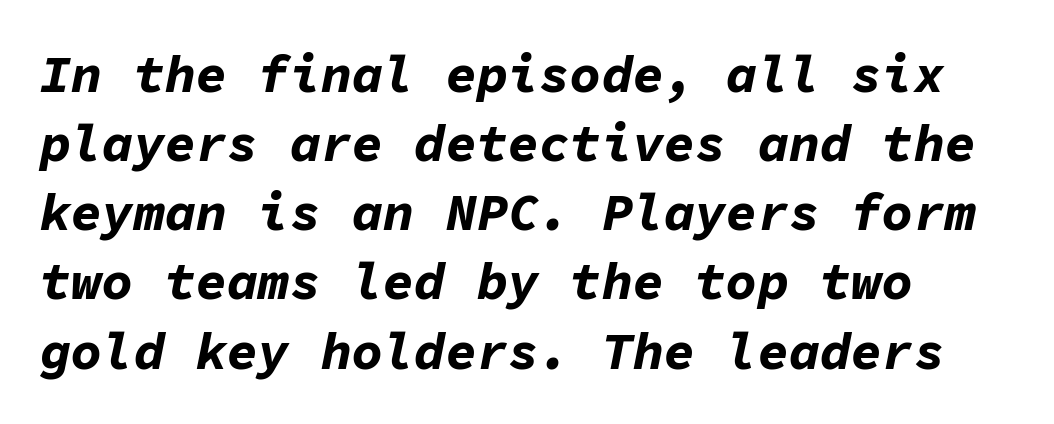
Q: Is the text bold? A: Yes.
Q: Is the text italic (slanted)? A: Yes, it leans right by about 11 degrees.
Q: Is the text underlined? A: No.
Q: How is the paragraph aligned? A: Left-aligned.
Q: Is the spacing between letters normal or unusually wide? A: Normal.
Q: Is the spacing between lines tight, normal or loose? A: Normal.
Q: Width (condensed, normal, or wide)? A: Normal.
Q: Stroke contrast? A: Low.
Q: x-height? A: Medium.
Q: Monospaced? A: Yes.
